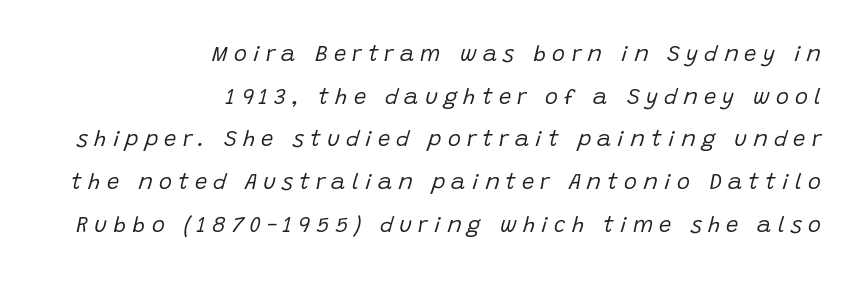
Q: Is the text bold? A: No.
Q: Is the text italic (slanted)? A: Yes, it leans right by about 15 degrees.
Q: Is the text underlined? A: No.
Q: How is the paragraph aligned? A: Right-aligned.
Q: Is the spacing between letters normal or unusually wide? A: Unusually wide.
Q: Is the spacing between lines tight, normal or loose? A: Loose.
